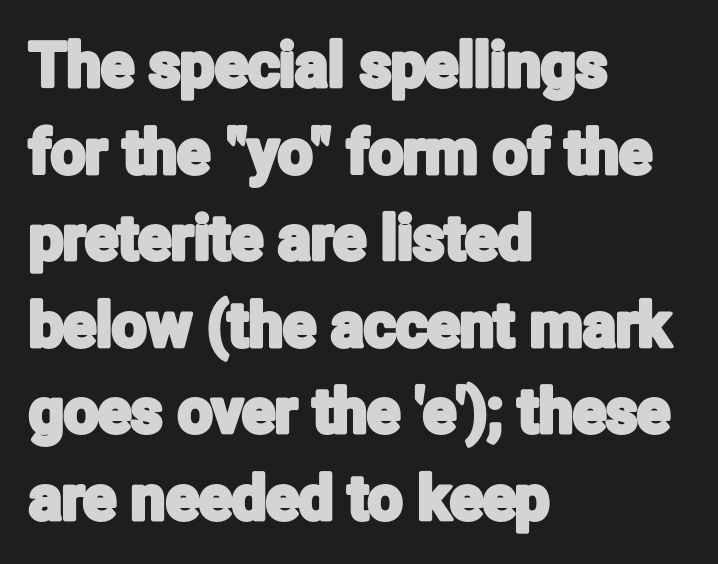
The image shows 61 px condensed sans-serif type, upright; set left-aligned, normal line spacing (1.42x), normal letter spacing, not underlined; low stroke contrast and a medium x-height.
